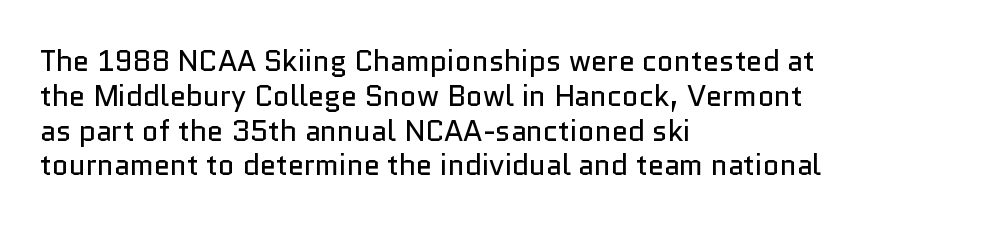
The image shows 29 px regular-weight sans-serif type, upright; set left-aligned, line spacing 1.2x, normal letter spacing, not underlined; low stroke contrast and a medium x-height.
